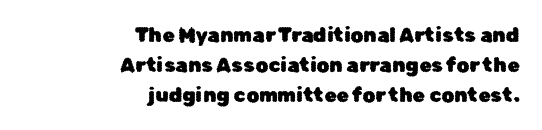
Lines of text with bare space underneath. Horizontal alignment here is rightward, an uncommon choice for prose. This block has exactly the height ordinary leading produces. A roman cut, with each character standing at attention.
